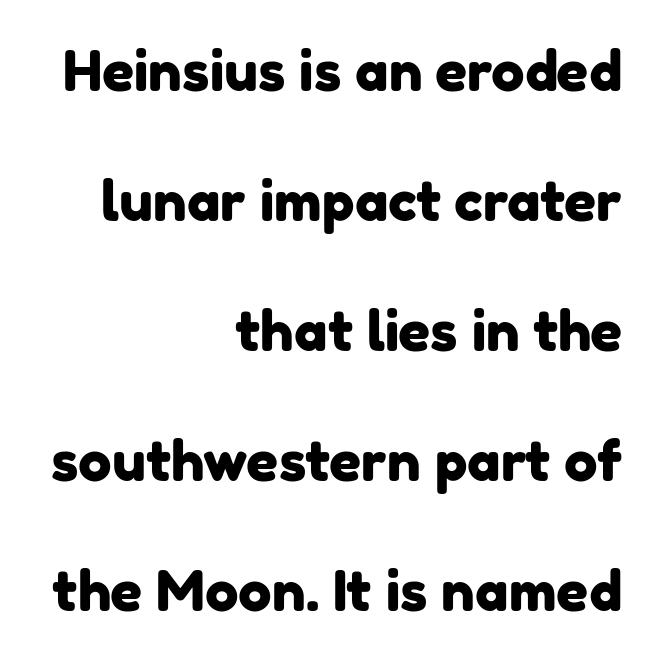
{"serif": "no", "width": "normal", "stroke_contrast": "low", "x_height": "medium", "monospaced": "no", "underline": "no", "align": "right", "line_spacing": "loose", "line_spacing_ratio": 2.32, "letter_spacing": "normal", "letter_spacing_em": 0.0, "glyph_px": 56}
